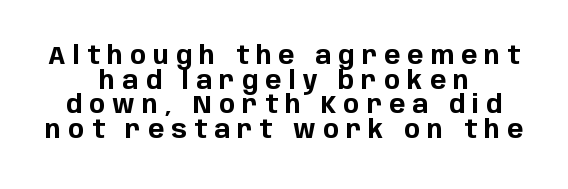
{"italic": "no", "bold": "yes", "underline": "no", "align": "center", "line_spacing": "tight", "line_spacing_ratio": 1.03, "letter_spacing": "wide", "letter_spacing_em": 0.3, "glyph_px": 24}
